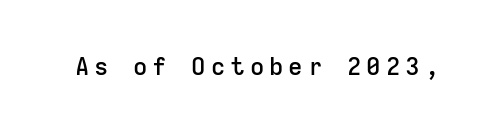
The image shows 24 px text type, upright; set unusually wide letter spacing (+0.21 em), not underlined.
